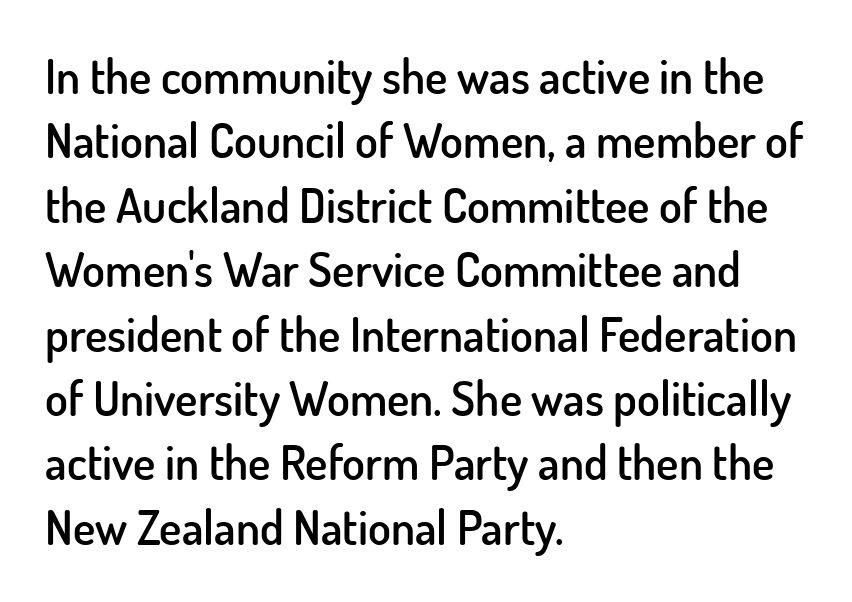
{"serif": "no", "italic": "no", "bold": "semi", "weight": "semibold", "width": "normal", "stroke_contrast": "low", "x_height": "small", "monospaced": "no", "underline": "no", "align": "left", "line_spacing": "normal", "line_spacing_ratio": 1.37, "letter_spacing": "normal", "letter_spacing_em": 0.0, "glyph_px": 47}
